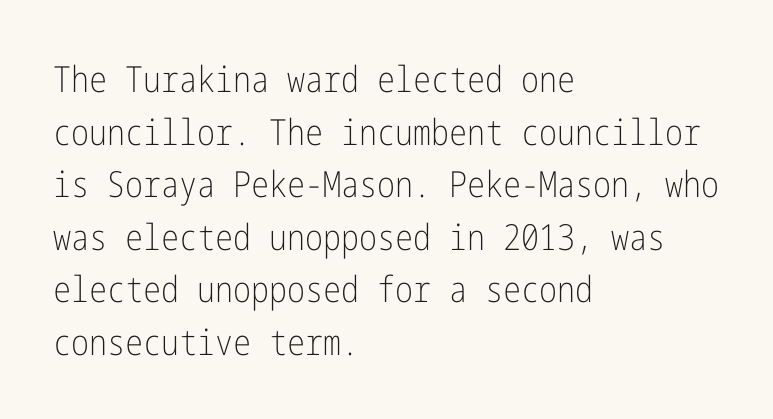
The image shows 36 px light, condensed sans-serif type, upright; set left-aligned, normal line spacing (1.46x), normal letter spacing, not underlined; low stroke contrast and a medium x-height.
